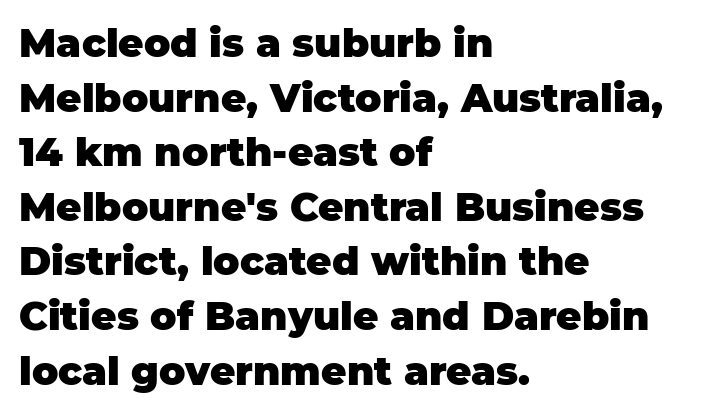
{"serif": "no", "italic": "no", "bold": "yes", "weight": "heavy", "width": "normal", "stroke_contrast": "low", "x_height": "large", "monospaced": "no", "underline": "no", "align": "left", "line_spacing": "normal", "line_spacing_ratio": 1.4, "letter_spacing": "normal", "letter_spacing_em": 0.0, "glyph_px": 39}
